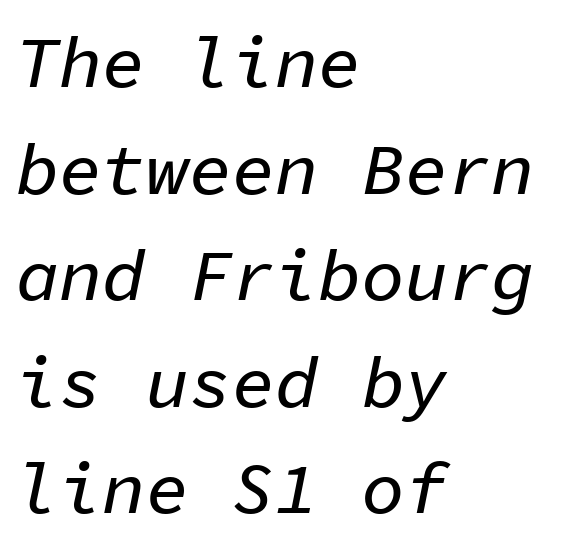
Q: Is the text italic (slanted)? A: Yes, it leans right by about 11 degrees.
Q: Is the text underlined? A: No.
Q: How is the paragraph aligned? A: Left-aligned.
Q: Is the spacing between letters normal or unusually wide? A: Normal.
Q: Is the spacing between lines tight, normal or loose? A: Normal.
Q: Width (condensed, normal, or wide)? A: Normal.
Q: Stroke contrast? A: Low.
Q: x-height? A: Medium.
Q: Monospaced? A: Yes.
